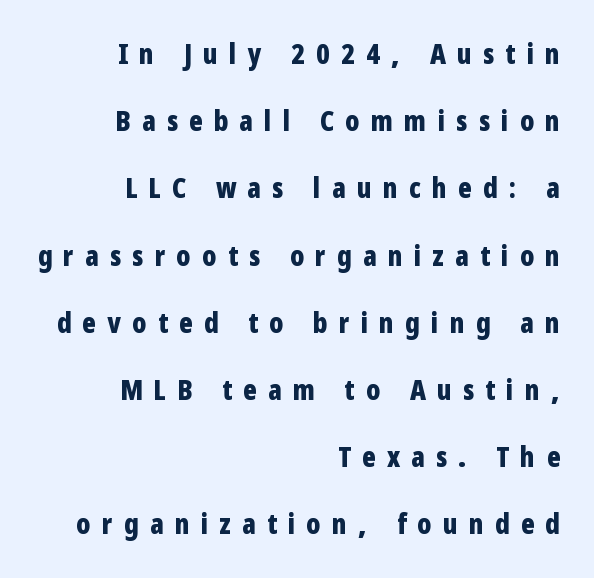
The image shows 28 px bold, condensed sans-serif type, upright; set right-aligned, loose line spacing (2.4x), unusually wide letter spacing (+0.4 em), not underlined; low stroke contrast and a medium x-height.
